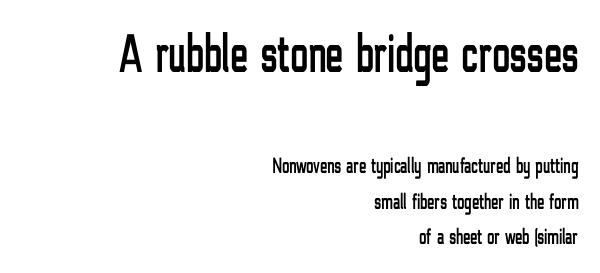
{"serif": "no", "italic": "no", "width": "condensed", "stroke_contrast": "low", "x_height": "medium", "monospaced": "no", "underline": "no", "align": "right", "line_spacing": "normal", "line_spacing_ratio": 1.61, "letter_spacing": "normal", "letter_spacing_em": 0.0, "larger_block": "first", "size_ratio": 2.45, "glyph_px": 54}
